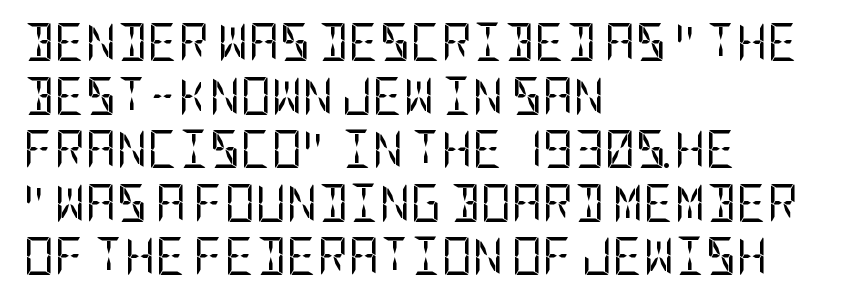
Regarding leading, the lines here are spaced in the standard way. The lines are quadded left. Words float on clear page, feet unadorned. This rendering employs a face without finishing strokes, i.e., a sans-serif. Posture: upright roman. What stands out about the letter spacing? Nothing — it is the standard amount.
